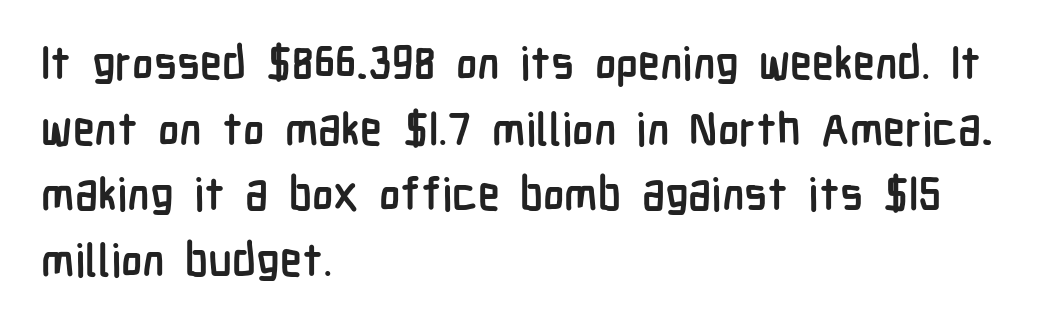
{"serif": "no", "italic": "no", "bold": "yes", "weight": "semibold", "width": "condensed", "stroke_contrast": "low", "x_height": "medium", "monospaced": "no", "underline": "no", "align": "left", "line_spacing": "normal", "line_spacing_ratio": 1.46, "letter_spacing": "normal", "letter_spacing_em": 0.0, "glyph_px": 45}
